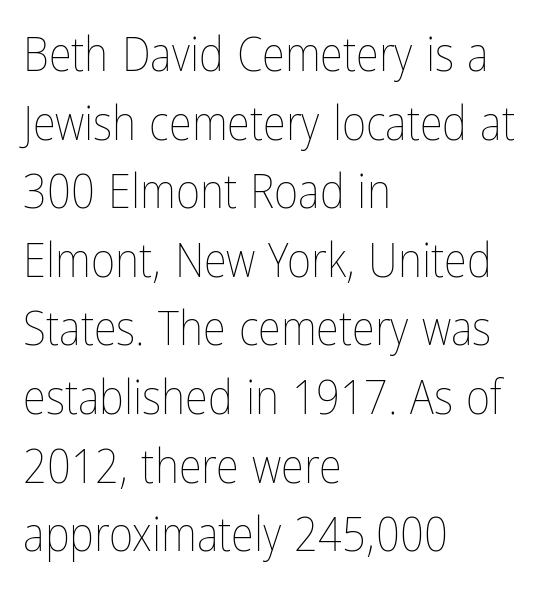
Q: Is the text bold? A: No.
Q: Is the text italic (slanted)? A: No, it is upright.
Q: Is the text underlined? A: No.
Q: How is the paragraph aligned? A: Left-aligned.
Q: Is the spacing between letters normal or unusually wide? A: Normal.
Q: Is the spacing between lines tight, normal or loose? A: Normal.
Q: Width (condensed, normal, or wide)? A: Condensed.
Q: Stroke contrast? A: Low.
Q: x-height? A: Medium.
Q: Monospaced? A: No.
